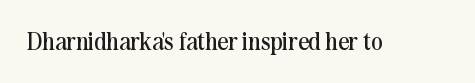
{"italic": "no", "bold": "no", "underline": "no", "letter_spacing": "normal", "letter_spacing_em": 0.0, "glyph_px": 24}
